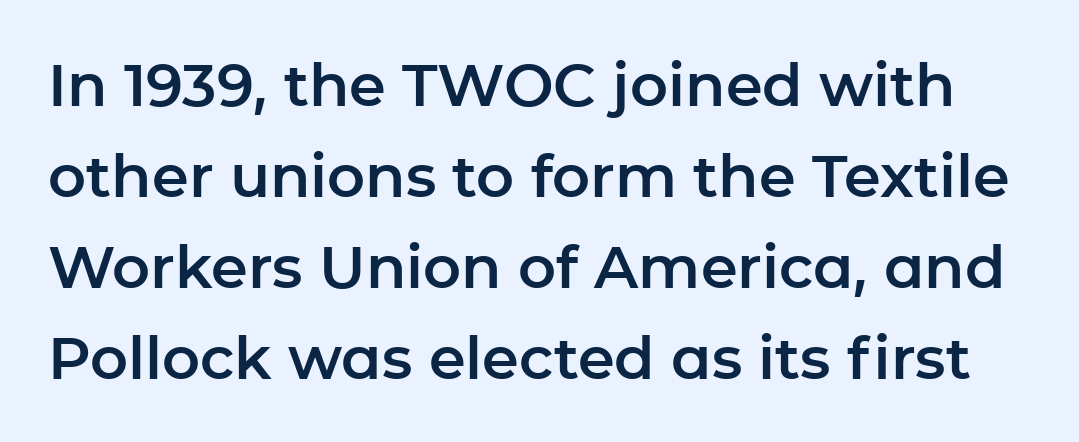
The image shows 59 px sans-serif type, upright; set normal line spacing (1.54x), normal letter spacing, not underlined; low stroke contrast and a medium x-height.
